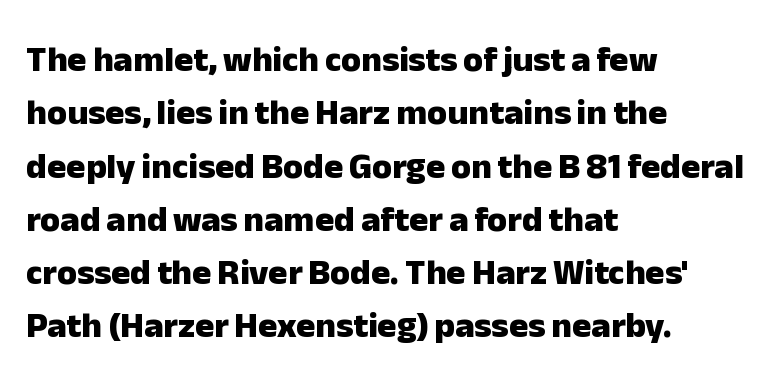
Q: Is the text bold? A: Yes.
Q: Is the text italic (slanted)? A: No, it is upright.
Q: Is the typeface a serif or a sans-serif typeface? A: Sans-serif.
Q: Is the text underlined? A: No.
Q: How is the paragraph aligned? A: Left-aligned.
Q: Is the spacing between letters normal or unusually wide? A: Normal.
Q: Is the spacing between lines tight, normal or loose? A: Normal.
Q: Width (condensed, normal, or wide)? A: Normal.
Q: Stroke contrast? A: Low.
Q: x-height? A: Medium.
Q: Monospaced? A: No.
